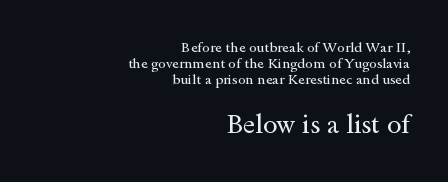
Q: Is the text bold? A: No.
Q: Is the text italic (slanted)? A: No, it is upright.
Q: Is the text underlined? A: No.
Q: How is the paragraph aligned? A: Right-aligned.
Q: Is the spacing between letters normal or unusually wide? A: Normal.
Q: Is the spacing between lines tight, normal or loose? A: Tight.
Q: Which block of text is set in a larger size, the first (top) or the second (bottom)? A: The second (bottom) one.
